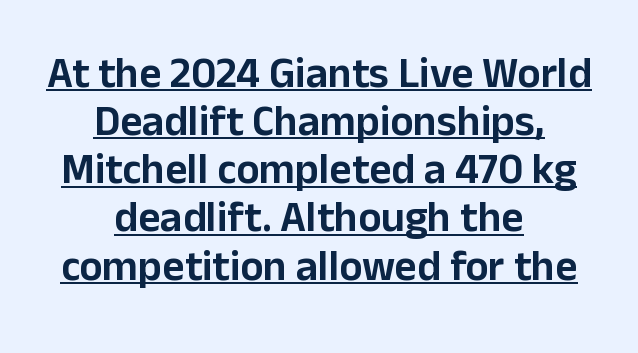
Q: Is the text italic (slanted)? A: No, it is upright.
Q: Is the typeface a serif or a sans-serif typeface? A: Sans-serif.
Q: Is the text underlined? A: Yes.
Q: How is the paragraph aligned? A: Centered.
Q: Is the spacing between letters normal or unusually wide? A: Normal.
Q: Is the spacing between lines tight, normal or loose? A: Tight.
Q: Width (condensed, normal, or wide)? A: Normal.
Q: Stroke contrast? A: Low.
Q: x-height? A: Medium.
Q: Monospaced? A: No.
